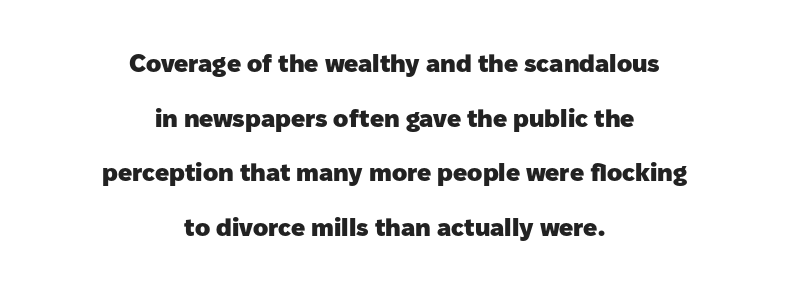
Q: Is the text bold? A: Yes.
Q: Is the text italic (slanted)? A: No, it is upright.
Q: Is the text underlined? A: No.
Q: How is the paragraph aligned? A: Centered.
Q: Is the spacing between letters normal or unusually wide? A: Normal.
Q: Is the spacing between lines tight, normal or loose? A: Loose.
